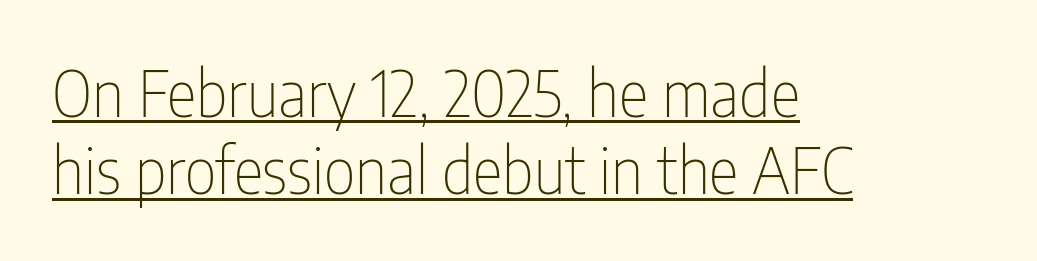
The rag falls on the right side of this text block. Upright lettering throughout. Students, observe the line beneath the letters — that is underlining. The passage shown has conventional tracking throughout. The rendering uses natural spacing where letterforms have individual widths.
